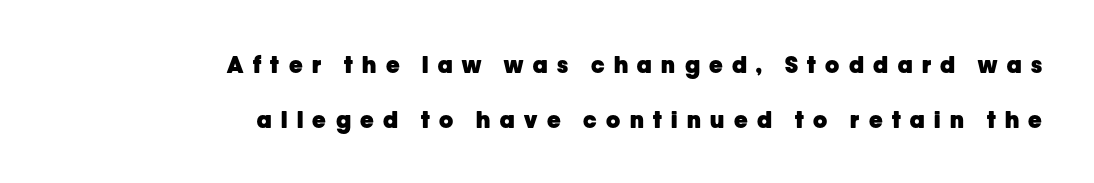
Look at the tracking — it's clearly loosened, letters drifting apart. The paragraph has a hard right edge and a soft left edge. Does the weight exceed regular? Yes, all the way to bold. Type without underlining. Do the letters lean? They stand straight.
